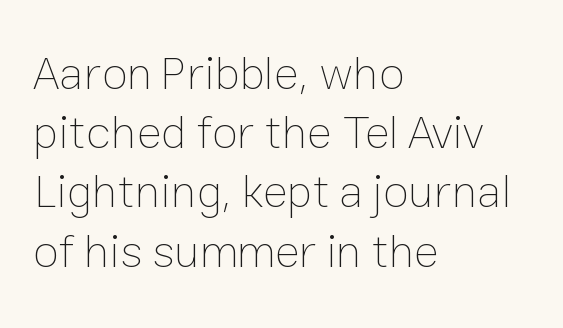
{"italic": "no", "bold": "no", "weight": "thin", "width": "normal", "stroke_contrast": "low", "x_height": "medium", "monospaced": "no", "underline": "no", "align": "left", "line_spacing": "normal", "line_spacing_ratio": 1.26, "letter_spacing": "normal", "letter_spacing_em": 0.0, "glyph_px": 47}
